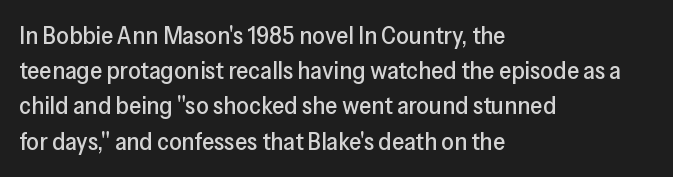
Q: Is the text italic (slanted)? A: No, it is upright.
Q: Is the text underlined? A: No.
Q: How is the paragraph aligned? A: Left-aligned.
Q: Is the spacing between letters normal or unusually wide? A: Normal.
Q: Is the spacing between lines tight, normal or loose? A: Normal.
